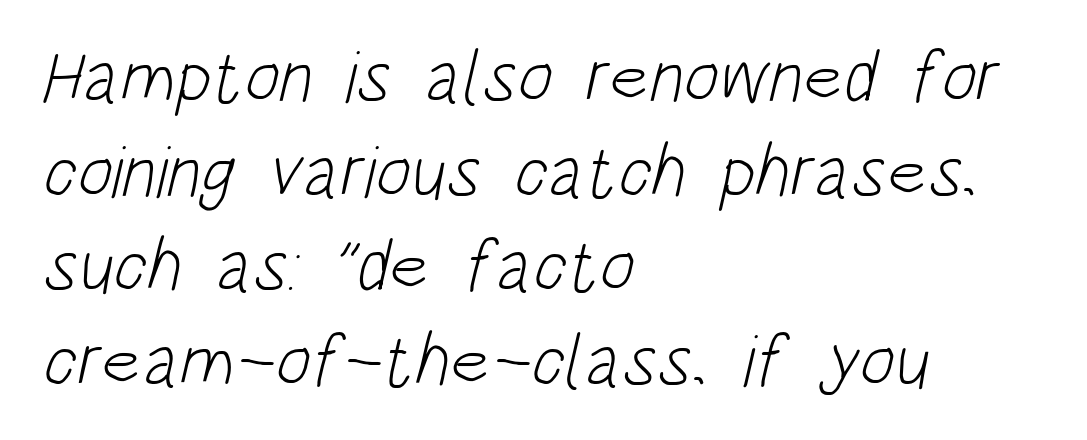
{"serif": "no", "bold": "no", "weight": "light", "width": "condensed", "stroke_contrast": "low", "x_height": "large", "monospaced": "no", "underline": "no", "align": "left", "line_spacing": "normal", "line_spacing_ratio": 1.28, "letter_spacing": "normal", "letter_spacing_em": 0.0, "glyph_px": 74}
